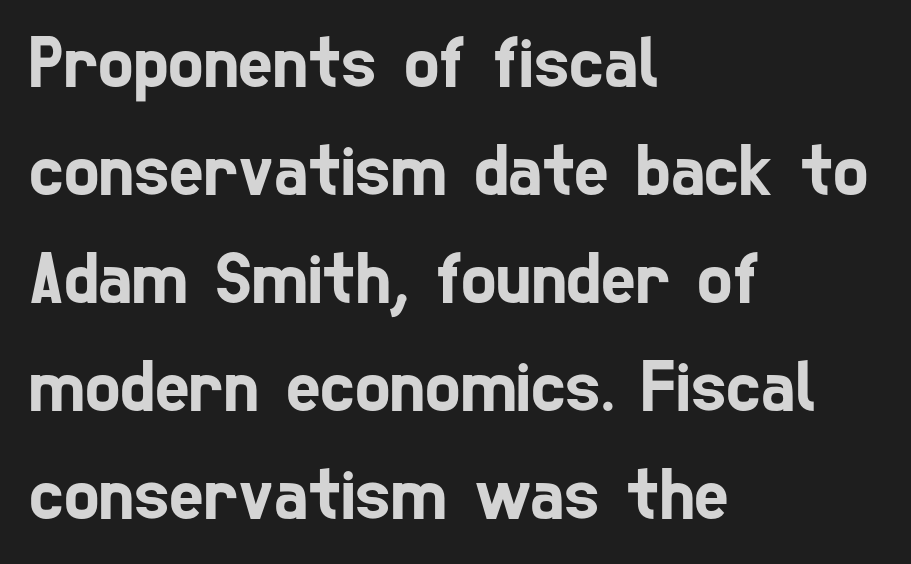
Q: Is the typeface a serif or a sans-serif typeface? A: Sans-serif.
Q: Is the text underlined? A: No.
Q: How is the paragraph aligned? A: Left-aligned.
Q: Is the spacing between letters normal or unusually wide? A: Normal.
Q: Is the spacing between lines tight, normal or loose? A: Normal.
Q: Width (condensed, normal, or wide)? A: Condensed.
Q: Stroke contrast? A: Low.
Q: x-height? A: Medium.
Q: Monospaced? A: No.
